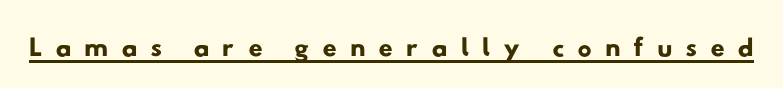
The image shows 40 px wide sans-serif type; set unusually wide letter spacing (+0.31 em), underlined; low stroke contrast and a small x-height.
